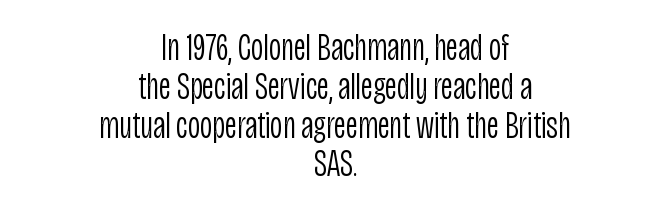
Unlike italic type, these characters show no tilt at all. The letterforms sit shoulder to shoulder at normal distance. Line spacing here is tight. Caption: face not bold, strokes unweighted.
